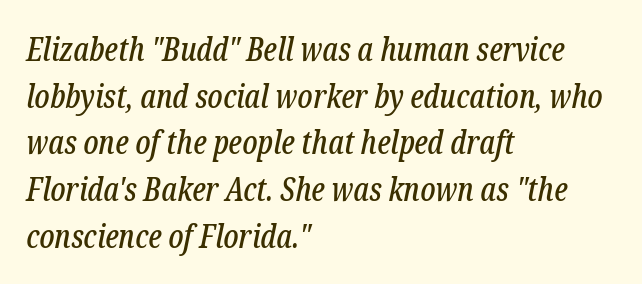
The image shows 32 px condensed serif type, italic (leaning right); set left-aligned, normal line spacing (1.46x), normal letter spacing, not underlined; low stroke contrast and a medium x-height.
